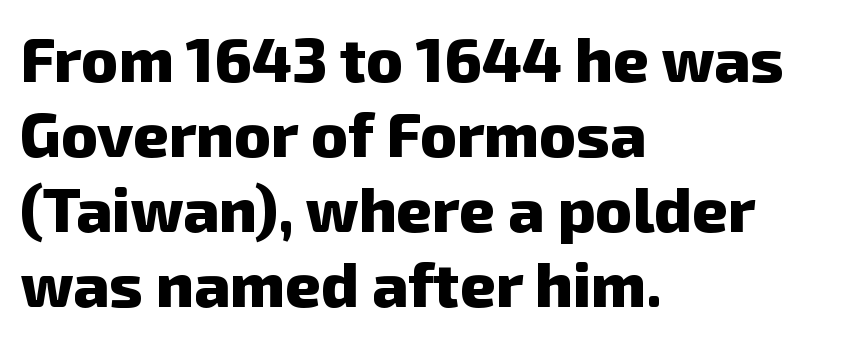
Visually the block forms a straight wall on the left and a jagged coastline on the right. The letters advance in unequal steps, a hallmark of proportional type. How heavy is the stroke? Heavy — this is a bold. The foot of each line stays bare and open. Unlike a traditional serif, this face leaves its strokes unadorned. Words appear dense and cohesive because spacing is normal.
